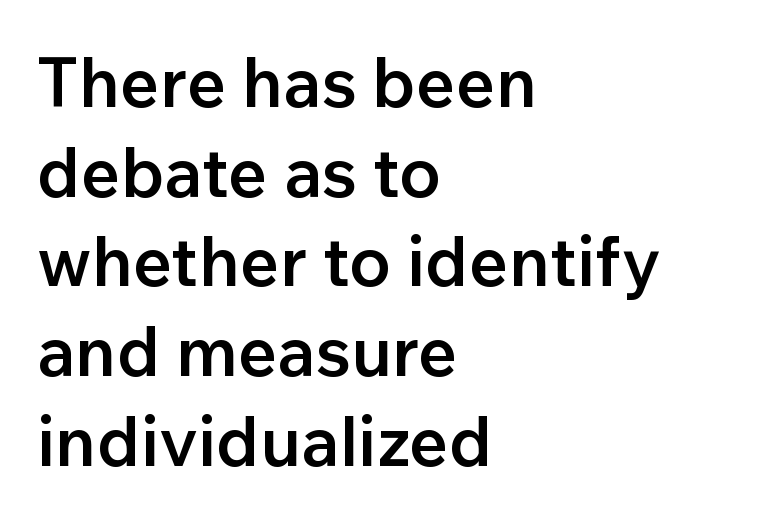
On the weight axis this lands at semibold, roughly 600. Note the varied advance widths — an 'i' is clearly narrower than an 'm'. Are there feet on the stems? There aren't — it's a sans. Unmarked baselines from the first word to the last. Every character sits straight up, as roman type does.
